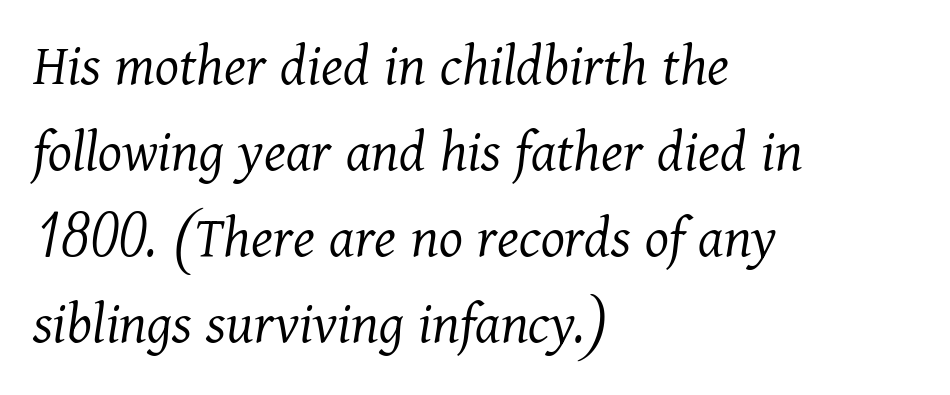
The foot of each line stays bare and open. Horizontally, the lines are justified to the leading edge only. The leading is moderate, giving the passage an even texture. Think of a printed novel: that variable character pitch is what you see here. Spacing between characters is what you'd get straight out of the box.
